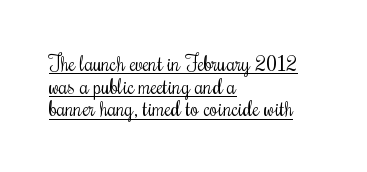
The specimen includes a rule beneath the text block's lines. Stems here are at most as thick as an everyday book face. One glance says dense: line gaps are narrower than usual. Tracking value appears to be zero — textbook default spacing. The typesetter chose a ragged-right arrangement here.
